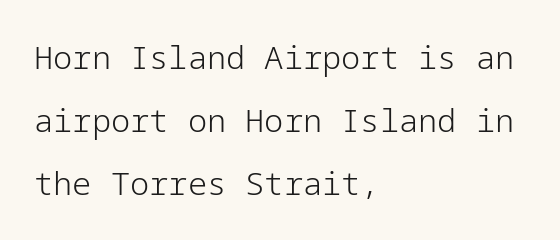
{"serif": "no", "italic": "no", "bold": "no", "weight": "light", "width": "normal", "stroke_contrast": "low", "x_height": "medium", "underline": "no", "align": "left", "line_spacing": "loose", "line_spacing_ratio": 1.97, "letter_spacing": "normal", "letter_spacing_em": 0.0, "glyph_px": 32}
